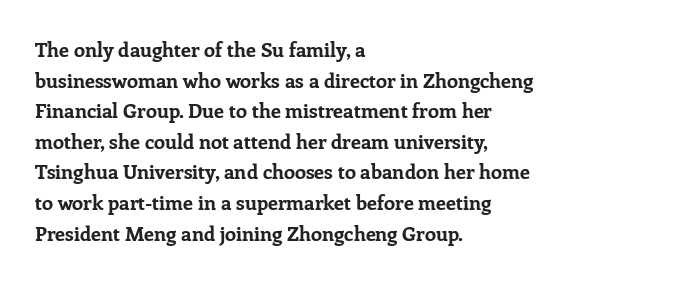
{"italic": "no", "bold": "yes", "underline": "no", "align": "left", "line_spacing": "normal", "line_spacing_ratio": 1.53, "letter_spacing": "normal", "letter_spacing_em": 0.0, "glyph_px": 20}
